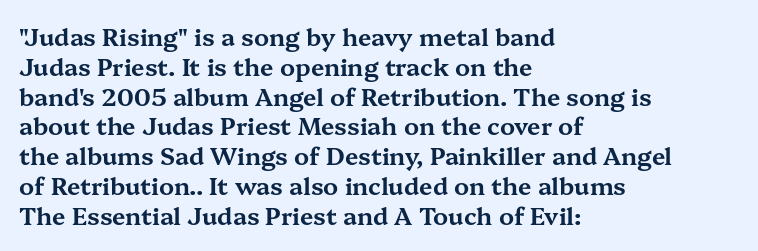
{"italic": "no", "underline": "no", "align": "left", "line_spacing_ratio": 1.24, "letter_spacing": "normal", "letter_spacing_em": 0.0, "glyph_px": 24}
